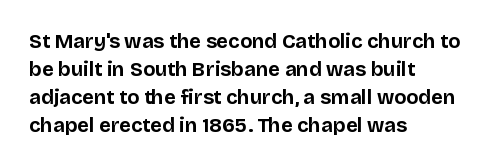
Its strokes are broad and dark, the hallmark of bold type. Plain, unruled lines of type. The paragraph shown leans on its left margin. Reading down the column, the eye jumps a familiar distance to each next line. Vertical strokes here are truly vertical.
